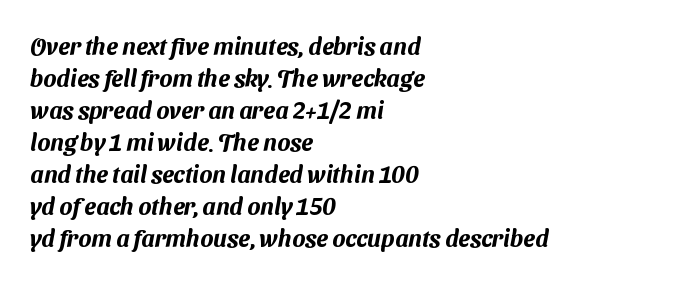
Tracking value appears to be zero — textbook default spacing. Notice how the passage keeps a crisp vertical edge on the left only. Anything drawn beneath the words? Only blank space. Baseline-to-baseline distance is the conventional proportion of letter height.
